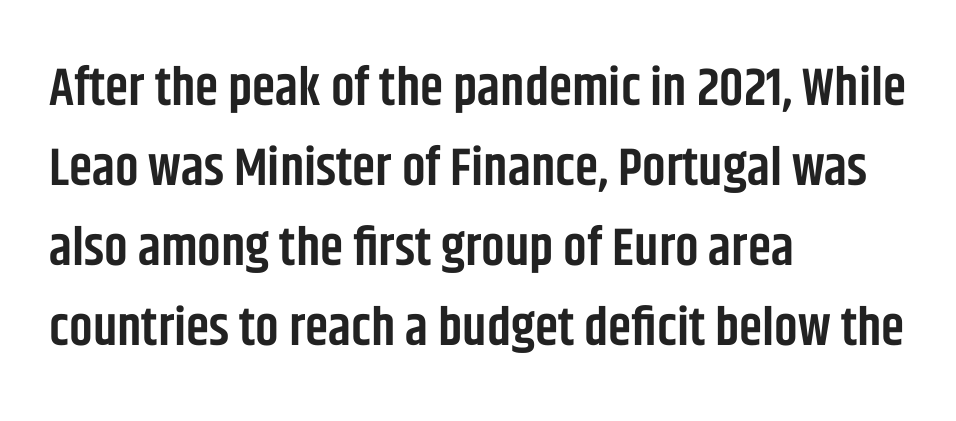
Q: Is the text bold? A: Semi-bold.
Q: Is the text italic (slanted)? A: No, it is upright.
Q: Is the typeface a serif or a sans-serif typeface? A: Sans-serif.
Q: Is the text underlined? A: No.
Q: How is the paragraph aligned? A: Left-aligned.
Q: Is the spacing between letters normal or unusually wide? A: Normal.
Q: Is the spacing between lines tight, normal or loose? A: Normal.
Q: Width (condensed, normal, or wide)? A: Condensed.
Q: Stroke contrast? A: Low.
Q: x-height? A: Large.
Q: Monospaced? A: No.
